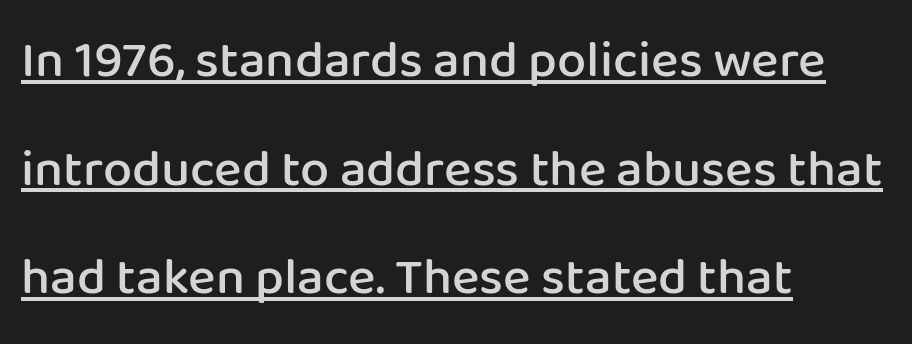
{"serif": "no", "italic": "no", "bold": "semi", "weight": "semibold", "width": "normal", "stroke_contrast": "low", "x_height": "medium", "monospaced": "no", "underline": "yes", "align": "left", "line_spacing": "loose", "line_spacing_ratio": 2.09, "letter_spacing": "normal", "letter_spacing_em": 0.0, "glyph_px": 52}
